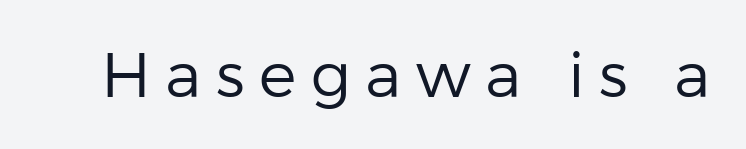
Does the lettering tilt? It doesn't — this is upright. The area under the type is left untouched. Look at the tracking — it's clearly loosened, letters drifting apart. Here the designer chose a conventional face with non-uniform glyph widths. The typeface has the unassuming heft of standard copy or less. The characters display no serif detailing; their extremities are plain.
